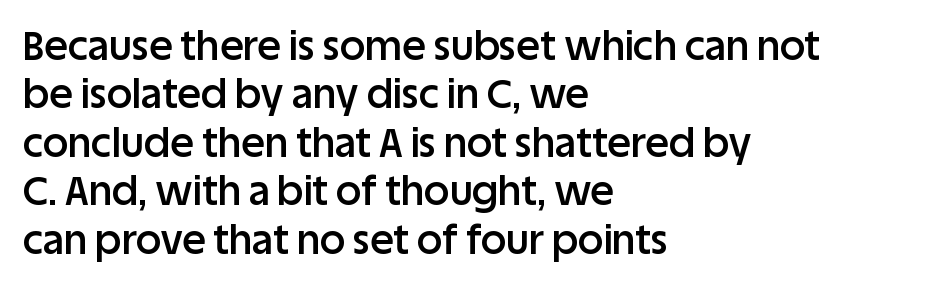
Q: Is the text bold? A: Semi-bold.
Q: Is the text italic (slanted)? A: No, it is upright.
Q: Is the typeface a serif or a sans-serif typeface? A: Sans-serif.
Q: Is the text underlined? A: No.
Q: How is the paragraph aligned? A: Left-aligned.
Q: Is the spacing between letters normal or unusually wide? A: Normal.
Q: Width (condensed, normal, or wide)? A: Normal.
Q: Stroke contrast? A: Low.
Q: x-height? A: Large.
Q: Monospaced? A: No.
